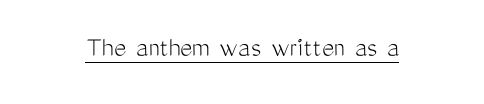
Q: Is the text bold? A: No.
Q: Is the text italic (slanted)? A: No, it is upright.
Q: Is the typeface a serif or a sans-serif typeface? A: Sans-serif.
Q: Is the text underlined? A: Yes.
Q: Is the spacing between letters normal or unusually wide? A: Normal.
Q: Width (condensed, normal, or wide)? A: Condensed.
Q: Stroke contrast? A: Medium.
Q: x-height? A: Medium.
Q: Monospaced? A: No.
